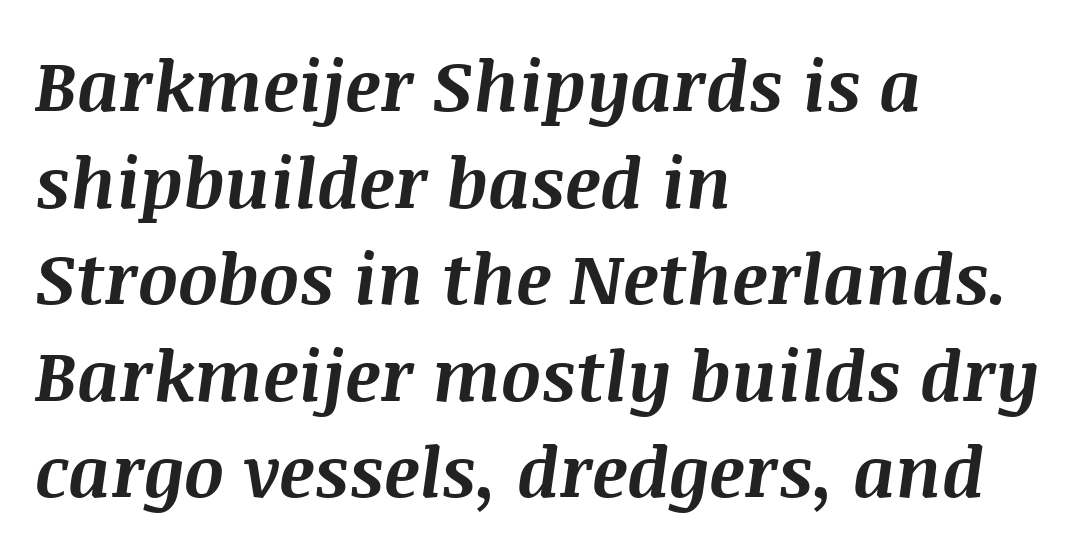
The image shows 70 px bold type, italic (leaning right); set left-aligned, normal line spacing (1.38x), normal letter spacing, not underlined; medium stroke contrast and a large x-height.
